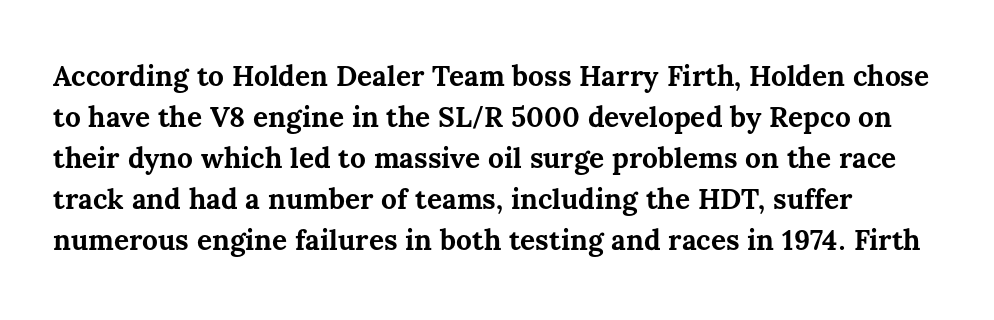
Q: Is the text bold? A: Yes.
Q: Is the text italic (slanted)? A: No, it is upright.
Q: Is the text underlined? A: No.
Q: Is the spacing between letters normal or unusually wide? A: Normal.
Q: Is the spacing between lines tight, normal or loose? A: Normal.
Q: Width (condensed, normal, or wide)? A: Normal.
Q: Stroke contrast? A: Medium.
Q: x-height? A: Medium.
Q: Monospaced? A: No.
